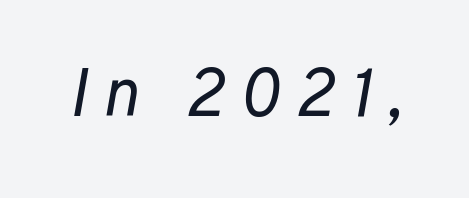
{"italic": "yes", "lean": "right", "slant_degrees": 10, "bold": "no", "weight": "regular", "width": "normal", "stroke_contrast": "low", "x_height": "medium", "monospaced": "no", "underline": "no", "letter_spacing": "wide", "letter_spacing_em": 0.22, "glyph_px": 68}
